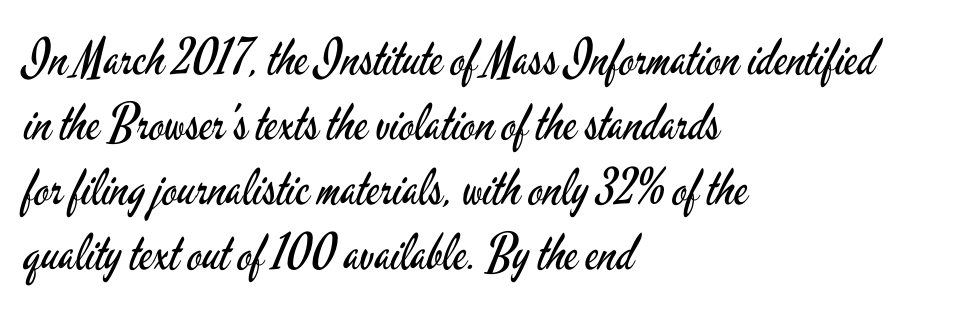
{"serif": "no", "bold": "no", "weight": "regular", "width": "condensed", "stroke_contrast": "low", "x_height": "small", "monospaced": "no", "underline": "no", "align": "left", "line_spacing": "normal", "line_spacing_ratio": 1.3, "letter_spacing": "normal", "letter_spacing_em": 0.0, "glyph_px": 50}
